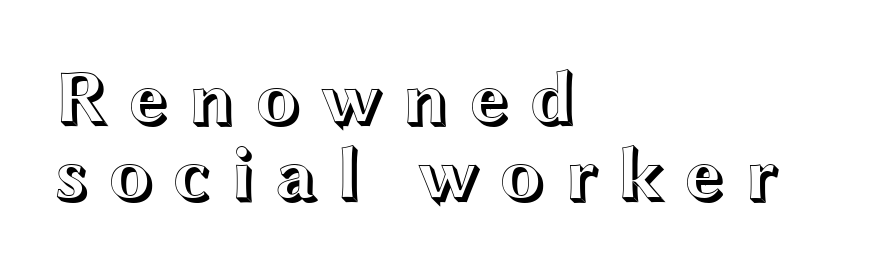
{"italic": "no", "width": "wide", "x_height": "medium", "monospaced": "no", "underline": "no", "align": "left", "line_spacing": "tight", "line_spacing_ratio": 1.0, "letter_spacing": "wide", "letter_spacing_em": 0.23, "glyph_px": 76}
